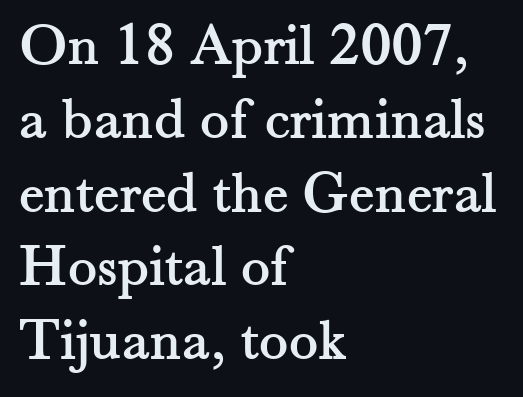
{"serif": "yes", "italic": "no", "width": "normal", "stroke_contrast": "medium", "x_height": "small", "monospaced": "no", "underline": "no", "align": "left", "line_spacing_ratio": 1.21, "letter_spacing": "normal", "letter_spacing_em": 0.0, "glyph_px": 61}
